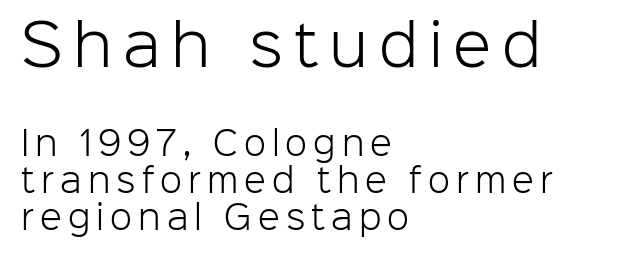
{"serif": "no", "italic": "no", "bold": "no", "weight": "light", "width": "normal", "stroke_contrast": "low", "x_height": "medium", "monospaced": "no", "underline": "no", "align": "left", "line_spacing": "tight", "line_spacing_ratio": 1.15, "larger_block": "first", "size_ratio": 1.75, "glyph_px": 56}
